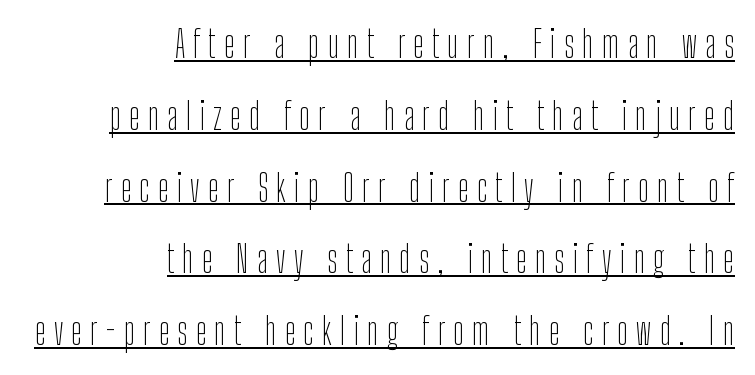
The image shows 37 px thin, condensed sans-serif type, upright; set right-aligned, loose line spacing (1.94x), unusually wide letter spacing (+0.22 em), underlined; low stroke contrast and a medium x-height.
